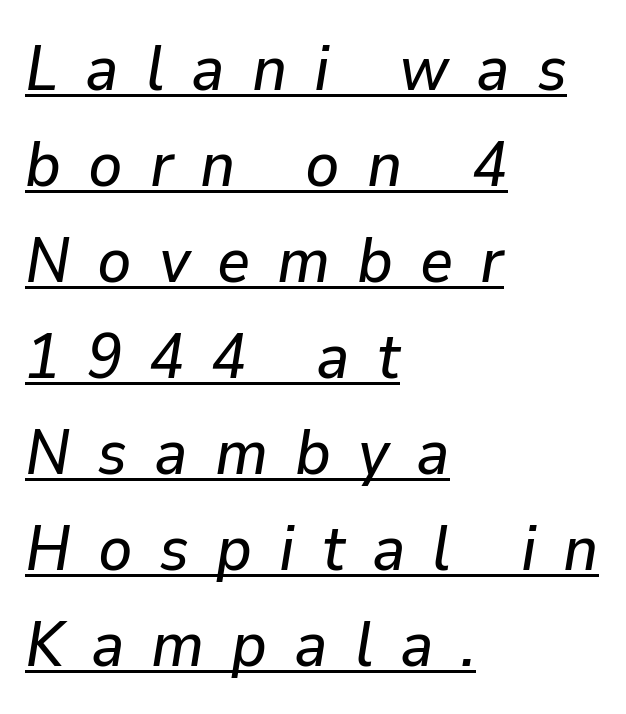
The image shows 64 px text type, italic (leaning right); set left-aligned, normal line spacing (1.5x), unusually wide letter spacing (+0.42 em), underlined; low stroke contrast and a medium x-height.
